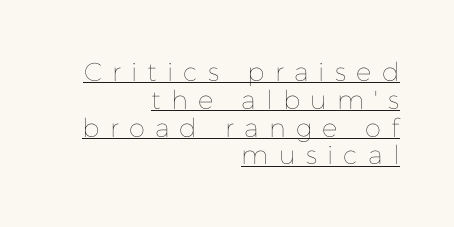
The image shows 26 px text type, upright; set right-aligned, tight line spacing (1.07x), unusually wide letter spacing (+0.39 em), underlined.
